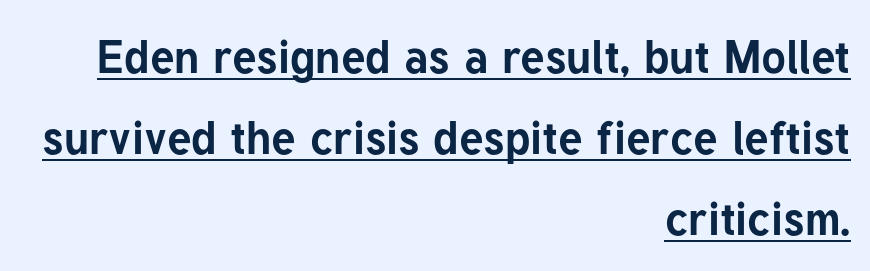
Are there feet on the stems? There aren't — it's a sans. Nothing unusual about the tracking: characters are spaced as the font intends. Has an underline been added? It has. Bold? Absolutely — the strokes are thick and heavy. The typography opts for an upright posture over an oblique one. The typesetter chose a ragged-left arrangement here.
